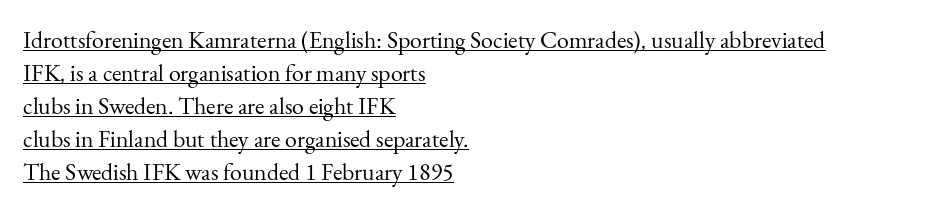
The image shows 24 px text type, upright; set left-aligned, normal line spacing (1.38x), normal letter spacing, underlined.
